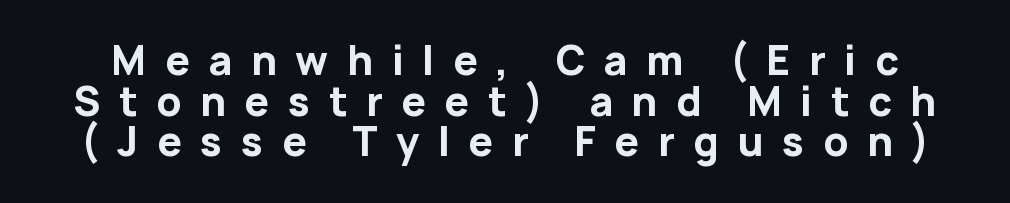
Compared with typical paragraphs, the rows here are closer together. Observe the wide spacing: letters keep a clear distance from each other. These lines are rendered in a variable-pitch font. Unlike a traditional serif, this face leaves its strokes unadorned.
